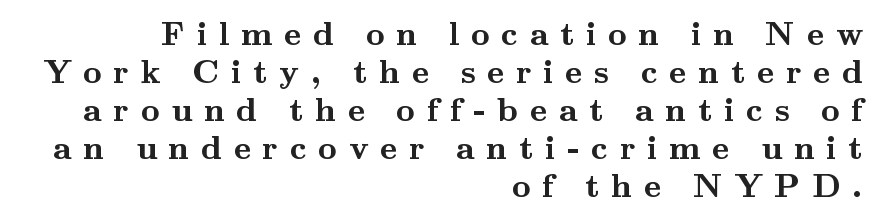
The image shows 33 px semibold, wide serif type, upright; set right-aligned, tight line spacing (1.15x), unusually wide letter spacing (+0.35 em), not underlined; medium stroke contrast and a small x-height.
